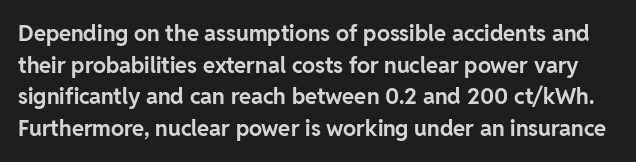
{"italic": "no", "bold": "yes", "underline": "no", "line_spacing": "normal", "line_spacing_ratio": 1.44, "letter_spacing": "normal", "letter_spacing_em": 0.0, "glyph_px": 22}
